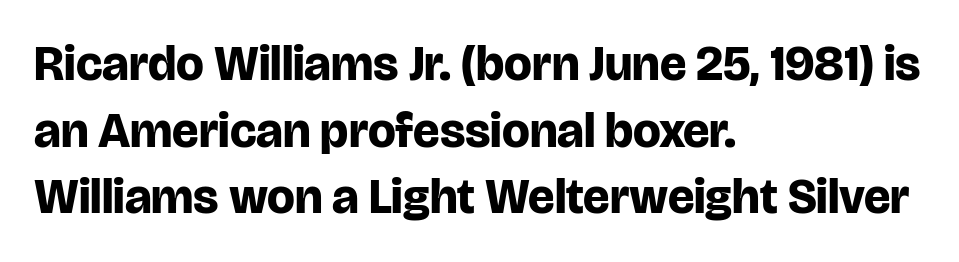
Q: Is the text bold? A: Yes.
Q: Is the text italic (slanted)? A: No, it is upright.
Q: Is the typeface a serif or a sans-serif typeface? A: Sans-serif.
Q: Is the text underlined? A: No.
Q: How is the paragraph aligned? A: Left-aligned.
Q: Is the spacing between letters normal or unusually wide? A: Normal.
Q: Is the spacing between lines tight, normal or loose? A: Normal.
Q: Width (condensed, normal, or wide)? A: Normal.
Q: Stroke contrast? A: Low.
Q: x-height? A: Large.
Q: Monospaced? A: No.
